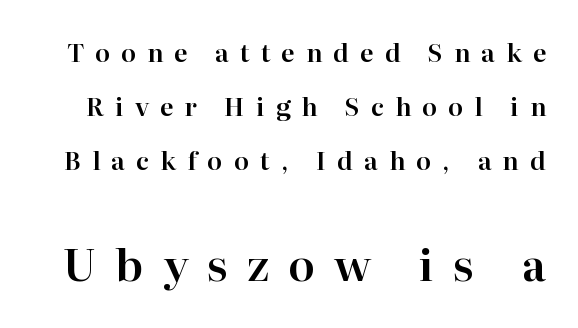
{"serif": "yes", "italic": "no", "width": "normal", "stroke_contrast": "high", "x_height": "medium", "monospaced": "no", "underline": "no", "line_spacing": "loose", "line_spacing_ratio": 2.16, "letter_spacing": "wide", "letter_spacing_em": 0.44, "larger_block": "second", "size_ratio": 1.76, "glyph_px": 44}
